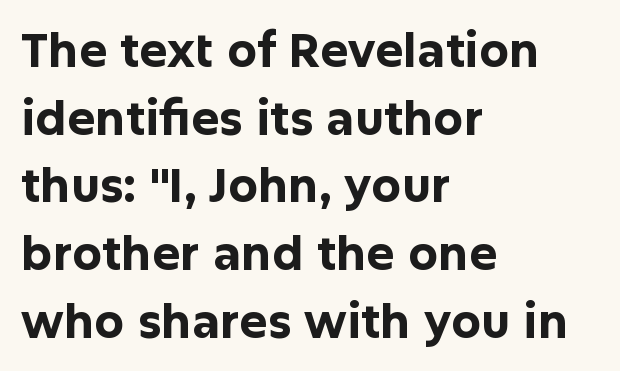
Q: Is the text bold? A: Yes.
Q: Is the text italic (slanted)? A: No, it is upright.
Q: Is the typeface a serif or a sans-serif typeface? A: Sans-serif.
Q: Is the text underlined? A: No.
Q: How is the paragraph aligned? A: Left-aligned.
Q: Is the spacing between letters normal or unusually wide? A: Normal.
Q: Is the spacing between lines tight, normal or loose? A: Normal.
Q: Width (condensed, normal, or wide)? A: Normal.
Q: Stroke contrast? A: Low.
Q: x-height? A: Medium.
Q: Monospaced? A: No.
